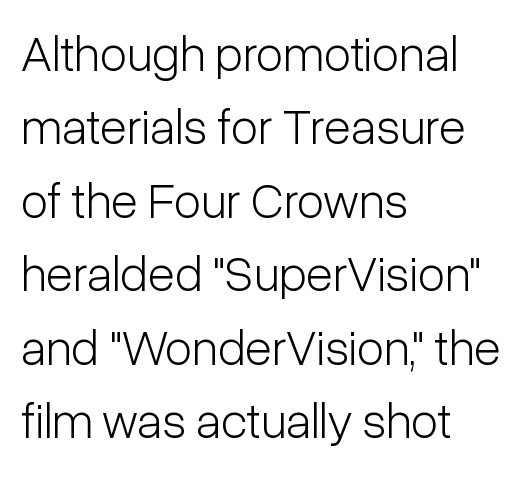
The space beneath each line is pristine and unruled. The text was rendered using a sans face with plain stroke endings. Visually the block forms a straight wall on the left and a jagged coastline on the right. Varying glyph widths throughout — classic text-font behaviour. The gaps between neighbouring characters are ordinary and unremarkable.
